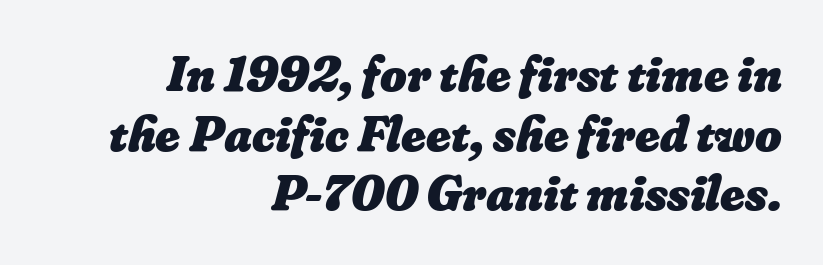
Q: Is the text bold? A: Yes.
Q: Is the text underlined? A: No.
Q: How is the paragraph aligned? A: Right-aligned.
Q: Is the spacing between letters normal or unusually wide? A: Normal.
Q: Width (condensed, normal, or wide)? A: Normal.
Q: Stroke contrast? A: Low.
Q: x-height? A: Small.
Q: Monospaced? A: No.
